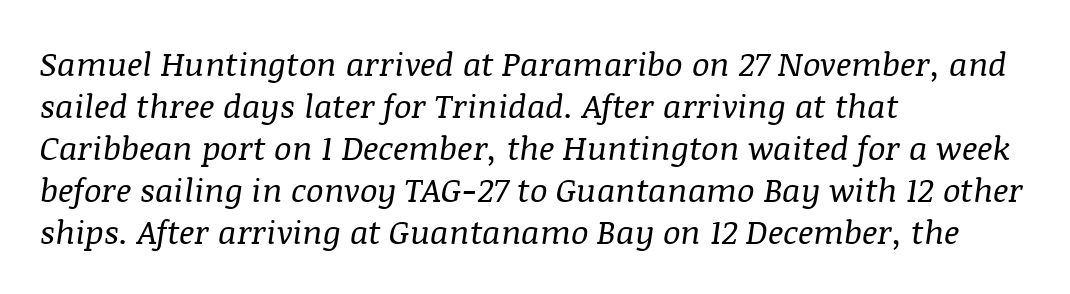
The image shows 33 px regular-weight serif type, italic (leaning right); set left-aligned, normal line spacing (1.27x), normal letter spacing, not underlined; medium stroke contrast and a large x-height.
